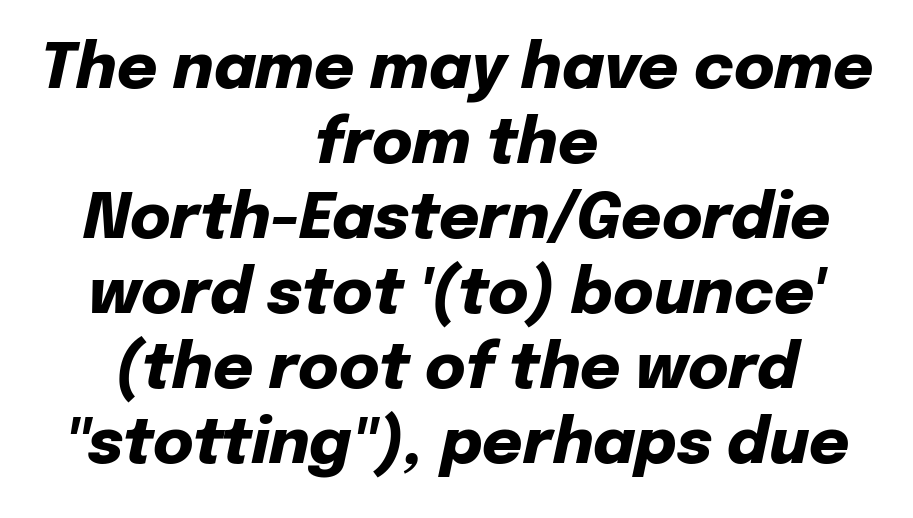
Q: Is the text bold? A: Yes.
Q: Is the text italic (slanted)? A: Yes, it leans right by about 12 degrees.
Q: Is the text underlined? A: No.
Q: How is the paragraph aligned? A: Centered.
Q: Is the spacing between letters normal or unusually wide? A: Normal.
Q: Width (condensed, normal, or wide)? A: Normal.
Q: Stroke contrast? A: Low.
Q: x-height? A: Medium.
Q: Monospaced? A: No.
